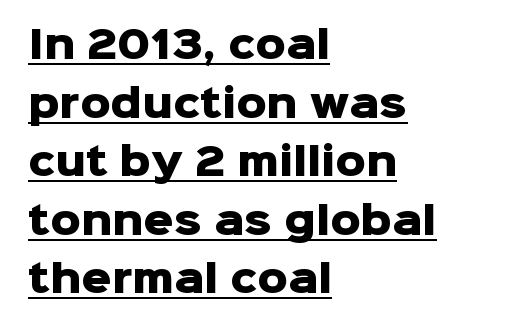
Quick note: interline space is typical. These lines are composed in type without serifs. This sample is left-justified, so line endings fall wherever the words run out. Note the varied advance widths — an 'i' is clearly narrower than an 'm'. The passage shown is emphatically bold.
